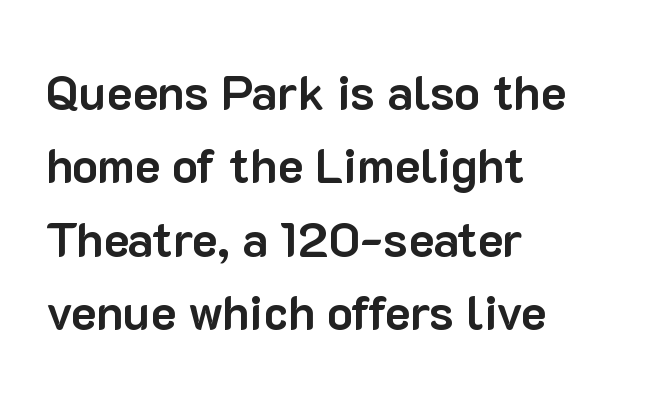
{"serif": "no", "italic": "no", "bold": "yes", "weight": "bold", "width": "normal", "stroke_contrast": "low", "x_height": "medium", "monospaced": "no", "underline": "no", "align": "left", "line_spacing": "normal", "line_spacing_ratio": 1.53, "letter_spacing": "normal", "letter_spacing_em": 0.0, "glyph_px": 48}
